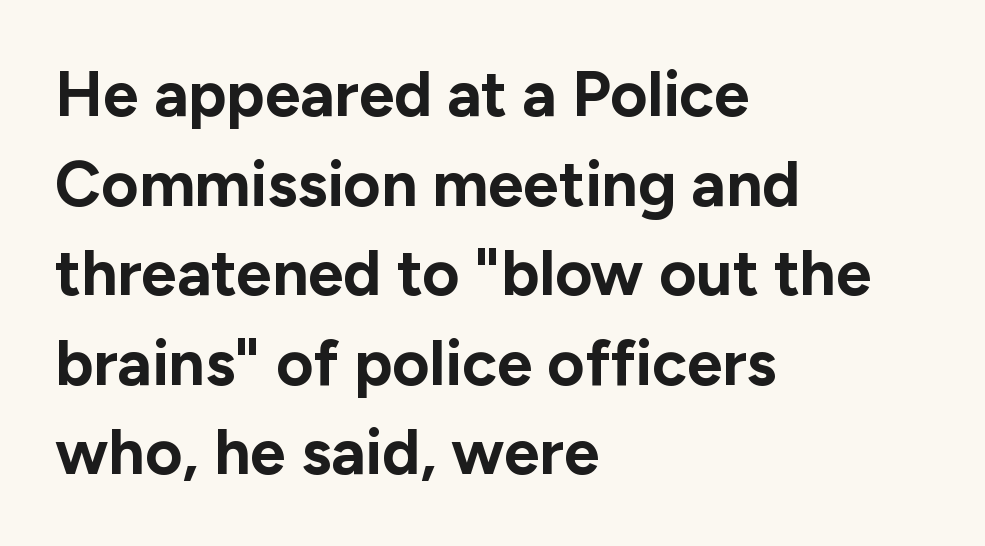
Regular leading. Each glyph is drawn with heavy, bold strokes. A classic flush-left, rag-right setting is used for this passage. Look at the tracking — it's just the regular setting, nothing added. Words float on clear page, feet unadorned. Characters remain perfectly vertical along every line.
